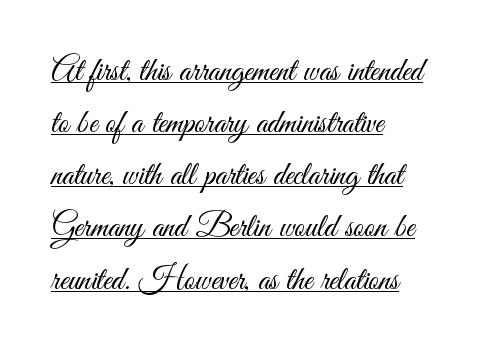
The image shows 33 px light, condensed sans-serif type; set left-aligned, normal line spacing (1.58x), normal letter spacing, underlined; medium stroke contrast and a small x-height.
